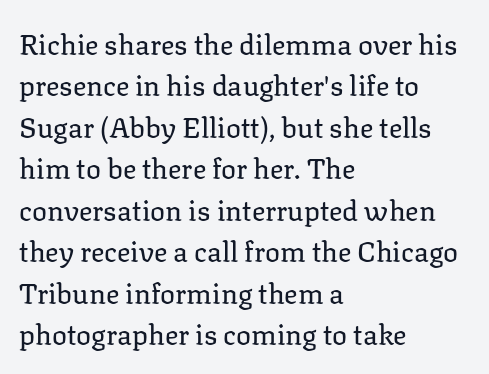
Ascenders rise straight up at ninety degrees. The line-height multiplier appears to be the usual default. Words float on clear page, feet unadorned. This rendering uses left alignment, leaving the right contour irregular. Varying glyph widths throughout — classic text-font behaviour. Does the type have serifs? Yes, each stem ends in a small foot.
